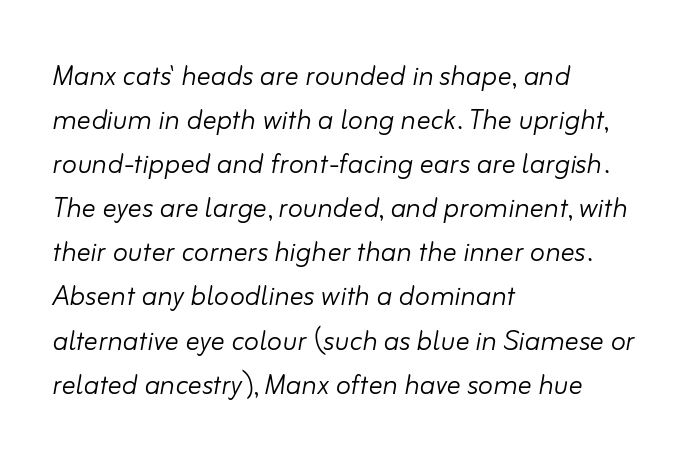
The image shows 35 px light type, italic (leaning right); set left-aligned, normal line spacing (1.26x), normal letter spacing, not underlined; low stroke contrast and a small x-height.
